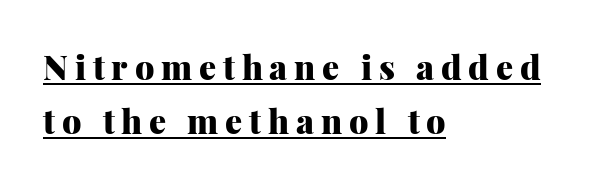
{"serif": "yes", "italic": "no", "bold": "yes", "weight": "heavy", "width": "normal", "stroke_contrast": "medium", "x_height": "medium", "monospaced": "no", "underline": "yes", "align": "left", "line_spacing": "normal", "line_spacing_ratio": 1.6, "letter_spacing": "wide", "letter_spacing_em": 0.2, "glyph_px": 34}
